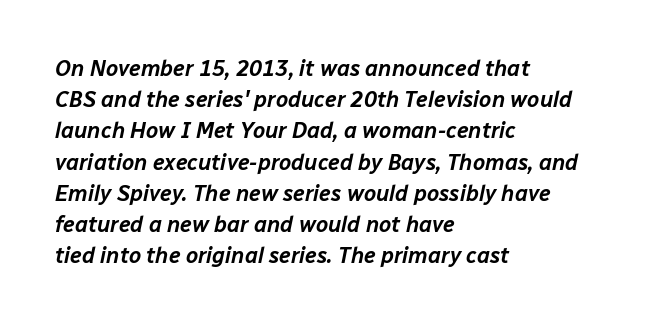
The image shows 22 px text type, italic (leaning right); set left-aligned, normal line spacing (1.42x), normal letter spacing, not underlined.
